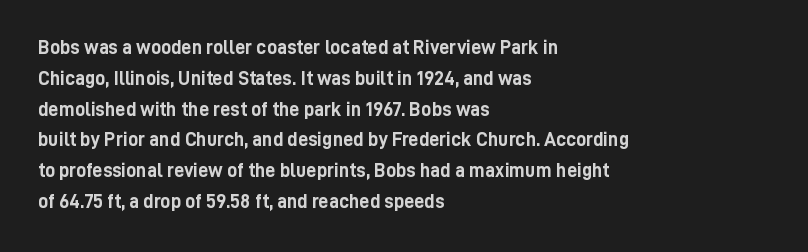
The image shows 20 px bold type, upright; set left-aligned, normal line spacing (1.54x), normal letter spacing, not underlined.
